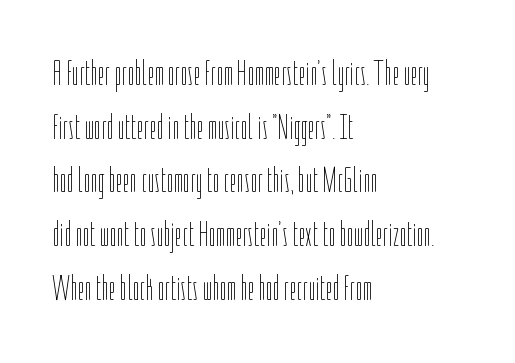
The image shows 36 px thin, condensed type, upright; set left-aligned, normal line spacing (1.49x), normal letter spacing, not underlined; low stroke contrast and a medium x-height.
